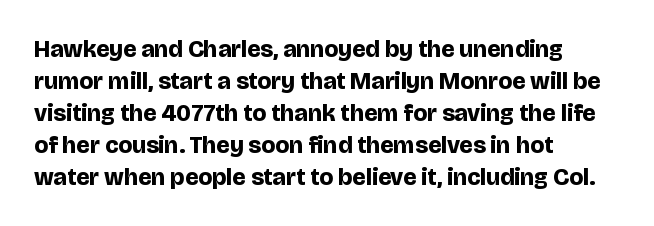
How are the letters spaced? Ordinarily, with no added tracking. Left-aligned paragraph, ragged on the right. The rows are spaced the way most documents space them. The glyphs are unaccompanied by any horizontal stroke below them. Weight check: bold — yes, fully. Ordinary non-slanted type is in use.
